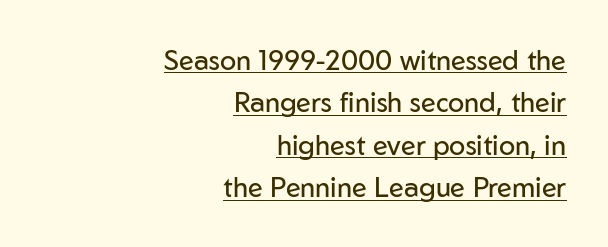
The image shows 27 px text type, upright; set right-aligned, normal line spacing (1.57x), normal letter spacing, underlined.
